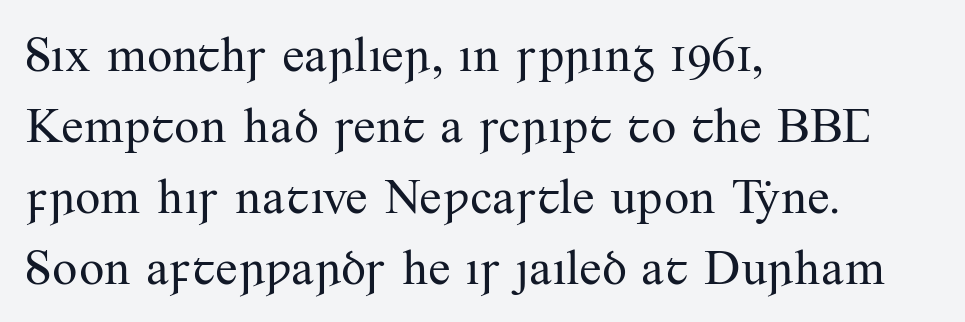
Q: Is the text bold? A: No.
Q: Is the text italic (slanted)? A: No, it is upright.
Q: Is the typeface a serif or a sans-serif typeface? A: Serif.
Q: Is the text underlined? A: No.
Q: How is the paragraph aligned? A: Left-aligned.
Q: Is the spacing between letters normal or unusually wide? A: Normal.
Q: Is the spacing between lines tight, normal or loose? A: Normal.
Q: Width (condensed, normal, or wide)? A: Normal.
Q: Stroke contrast? A: Medium.
Q: x-height? A: Small.
Q: Monospaced? A: No.
